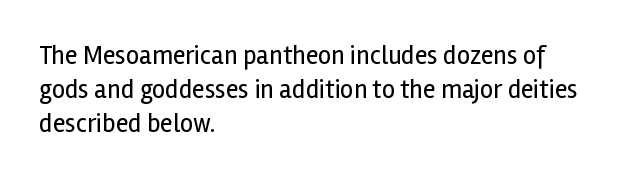
{"italic": "no", "bold": "no", "underline": "no", "align": "left", "line_spacing": "normal", "line_spacing_ratio": 1.31, "letter_spacing": "normal", "letter_spacing_em": 0.0, "glyph_px": 26}
